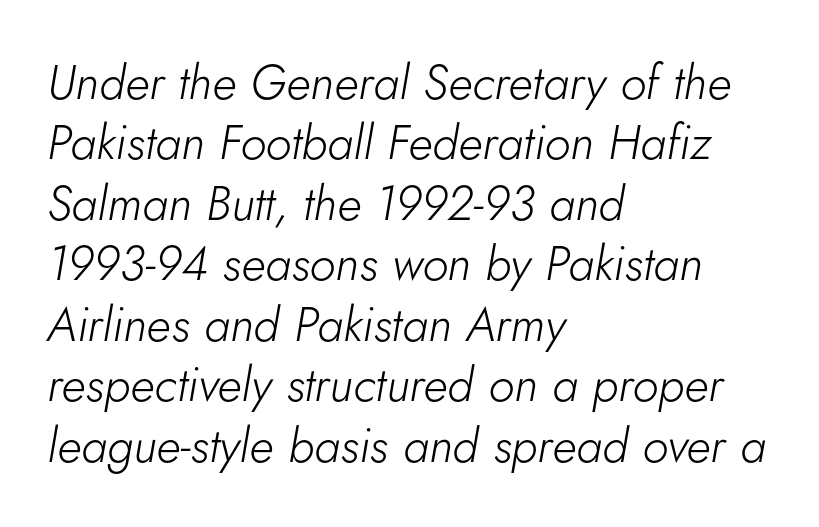
Q: Is the text bold? A: No.
Q: Is the text italic (slanted)? A: Yes, it leans right by about 5 degrees.
Q: Is the text underlined? A: No.
Q: How is the paragraph aligned? A: Left-aligned.
Q: Is the spacing between letters normal or unusually wide? A: Normal.
Q: Is the spacing between lines tight, normal or loose? A: Normal.
Q: Width (condensed, normal, or wide)? A: Normal.
Q: Stroke contrast? A: Low.
Q: x-height? A: Small.
Q: Monospaced? A: No.
